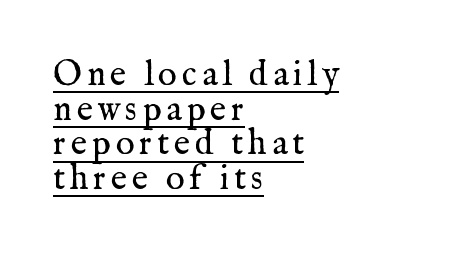
{"serif": "yes", "italic": "no", "bold": "no", "weight": "regular", "width": "normal", "stroke_contrast": "medium", "x_height": "medium", "monospaced": "no", "underline": "yes", "align": "left", "line_spacing": "tight", "line_spacing_ratio": 0.99, "glyph_px": 35}
